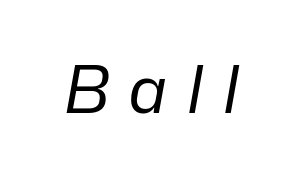
{"italic": "yes", "lean": "right", "slant_degrees": 10, "bold": "no", "weight": "regular", "width": "normal", "stroke_contrast": "low", "x_height": "medium", "monospaced": "no", "underline": "no", "letter_spacing": "wide", "letter_spacing_em": 0.27, "glyph_px": 66}
